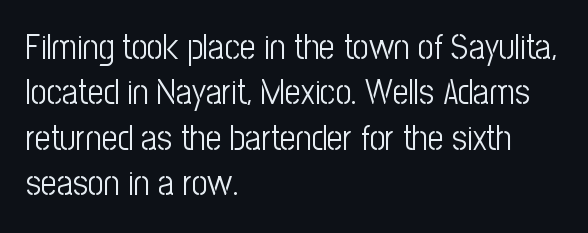
Q: Is the text bold? A: No.
Q: Is the text italic (slanted)? A: No, it is upright.
Q: Is the typeface a serif or a sans-serif typeface? A: Sans-serif.
Q: Is the text underlined? A: No.
Q: How is the paragraph aligned? A: Left-aligned.
Q: Is the spacing between letters normal or unusually wide? A: Normal.
Q: Is the spacing between lines tight, normal or loose? A: Normal.
Q: Width (condensed, normal, or wide)? A: Condensed.
Q: Stroke contrast? A: Low.
Q: x-height? A: Medium.
Q: Monospaced? A: No.
